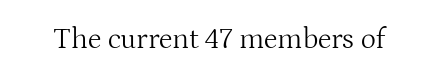
Any mark beneath the type? The region is blank. The face used here is proportionally spaced, like ordinary book or web type. Heft: none added — not bold. Quick note: not italic, upright.
